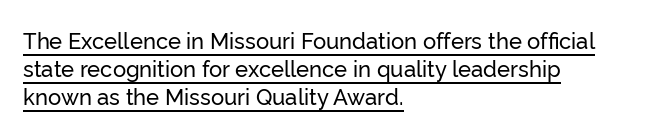
Line starts are locked; line ends wander. This block has exactly the height ordinary leading produces. This is underlined copy, the kind a proofreader might mark for attention. Nobody touched the tracking dial on this one. The letters stand upright; this is a roman face.
